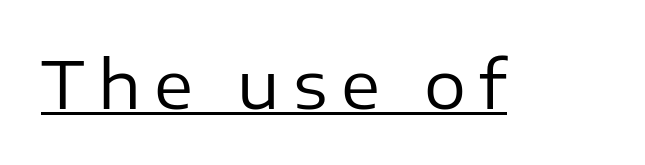
Notice how a bar underscores the lettering throughout. The font sits on the lighter half of the weight spectrum, regular included. Letter spacing: wide. This sample has the flowing, uneven cadence of proportional lettering. The letters stand upright; this is a roman face.
